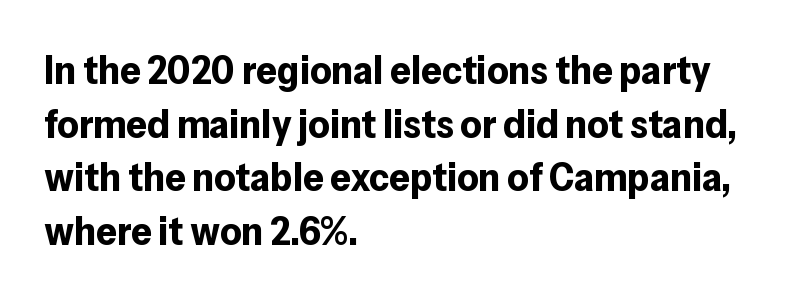
Q: Is the text bold? A: Yes.
Q: Is the text italic (slanted)? A: No, it is upright.
Q: Is the typeface a serif or a sans-serif typeface? A: Sans-serif.
Q: Is the text underlined? A: No.
Q: How is the paragraph aligned? A: Left-aligned.
Q: Is the spacing between letters normal or unusually wide? A: Normal.
Q: Is the spacing between lines tight, normal or loose? A: Normal.
Q: Width (condensed, normal, or wide)? A: Normal.
Q: Stroke contrast? A: Low.
Q: x-height? A: Medium.
Q: Monospaced? A: No.
